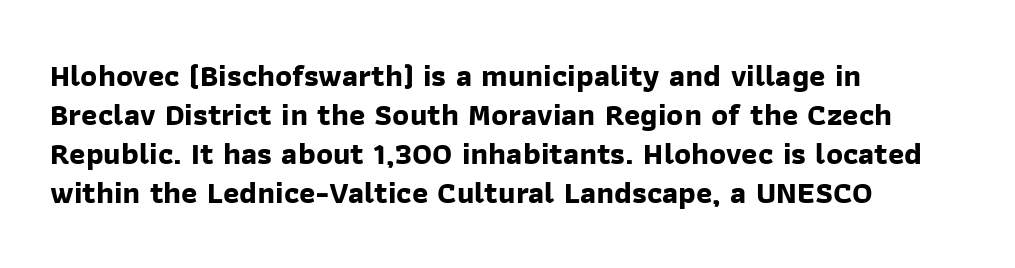
The image shows 31 px bold sans-serif type; set left-aligned, normal line spacing (1.26x), normal letter spacing, not underlined; low stroke contrast and a medium x-height.
